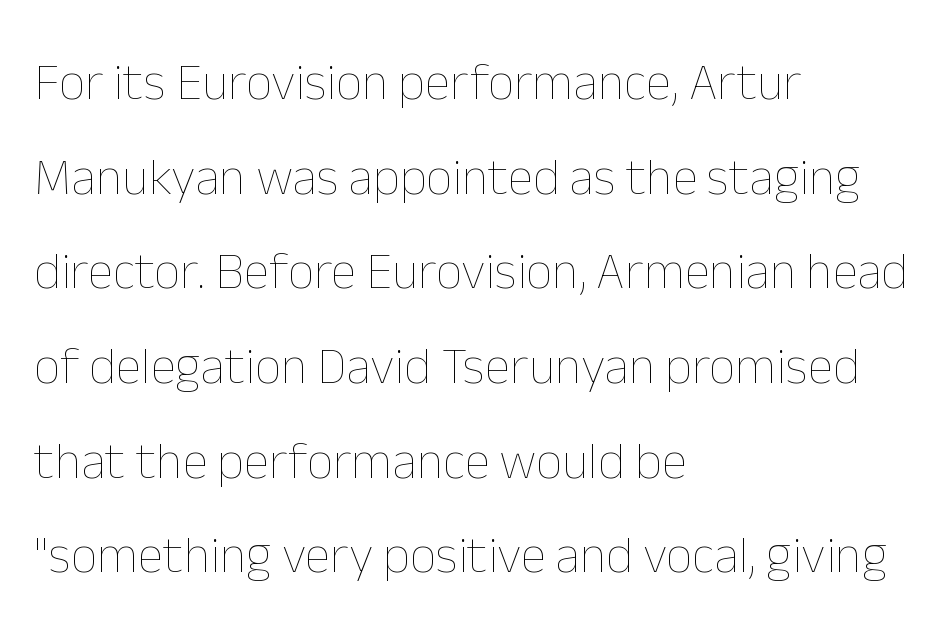
The image shows 52 px thin type, upright; set left-aligned, line spacing 1.82x, normal letter spacing, not underlined; low stroke contrast and a medium x-height.
